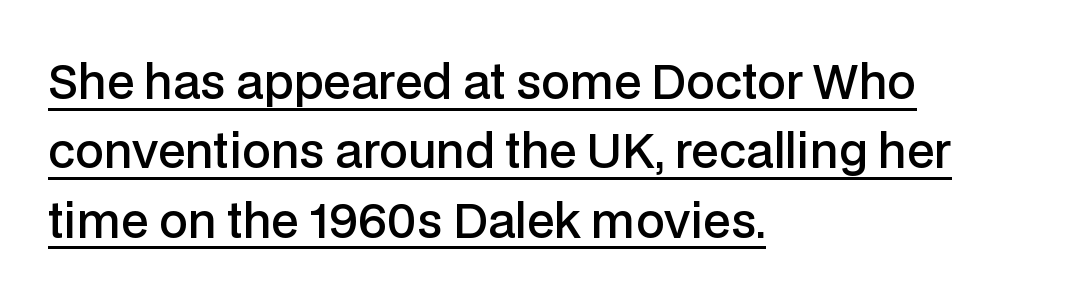
In terms of posture, this sample is upright. Standard letterfit; no display-style spreading of the glyphs. Which margin do the lines hug? The left one — the right edge is uneven. Nothing sits at the stroke ends, so this counts as sans-serif. The letters advance in unequal steps, a hallmark of proportional type. A typesetter would call this leading conventional body-copy spacing.
